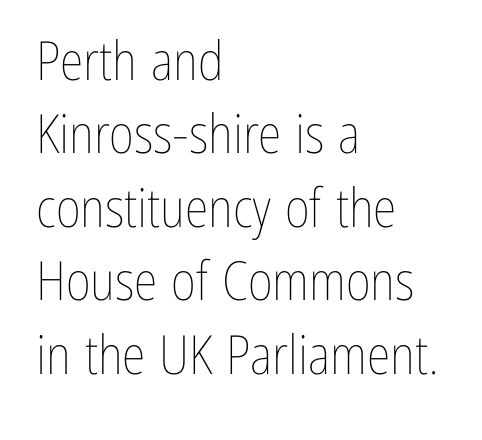
The image shows 54 px thin, condensed type, upright; set left-aligned, normal line spacing (1.36x), normal letter spacing, not underlined; low stroke contrast and a medium x-height.
